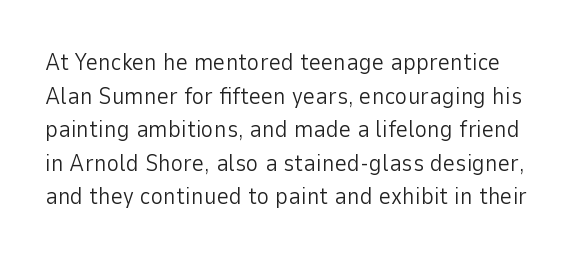
The letters look calm and open, with moderate or lighter stems. Evenly set lines give the paragraph a standard silhouette. The rendering keeps characters at their native spacing. This is roman type, the default non-slanted kind. Glance below the letters and you will spot only blank space.
